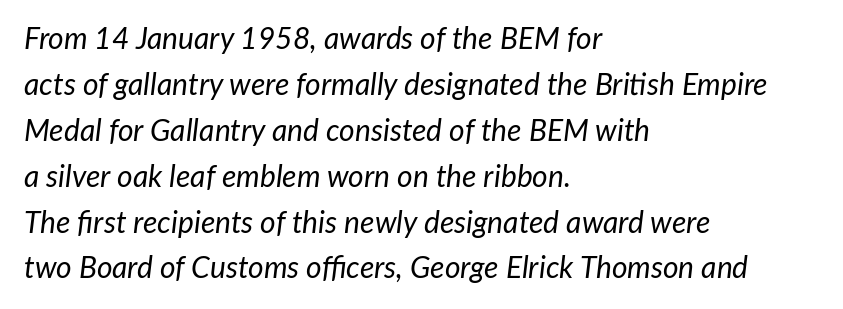
The image shows 30 px regular-weight type, italic (leaning right); set left-aligned, normal line spacing (1.53x), normal letter spacing, not underlined; low stroke contrast and a medium x-height.
